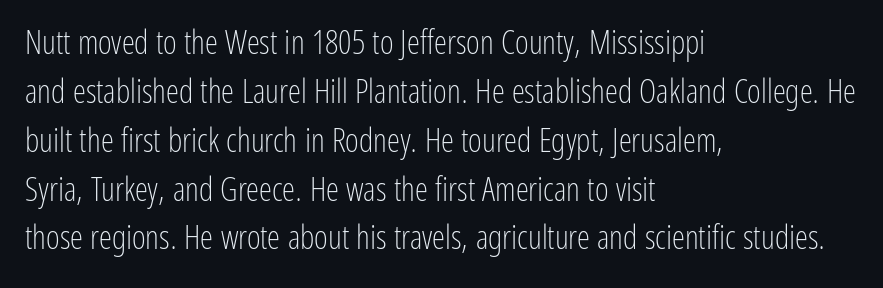
{"serif": "no", "italic": "no", "bold": "no", "weight": "light", "width": "condensed", "stroke_contrast": "low", "x_height": "medium", "monospaced": "no", "underline": "no", "align": "left", "line_spacing": "normal", "line_spacing_ratio": 1.48, "letter_spacing": "normal", "letter_spacing_em": 0.0, "glyph_px": 33}
